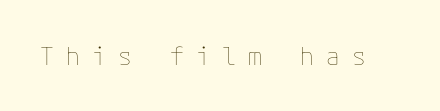
Q: Is the text bold? A: No.
Q: Is the text italic (slanted)? A: No, it is upright.
Q: Is the text underlined? A: No.
Q: Is the spacing between letters normal or unusually wide? A: Unusually wide.
